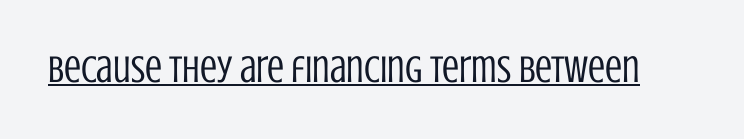
{"serif": "no", "italic": "no", "bold": "no", "weight": "regular", "width": "condensed", "stroke_contrast": "low", "x_height": "large", "monospaced": "no", "underline": "yes", "letter_spacing": "normal", "letter_spacing_em": 0.0, "glyph_px": 38}
